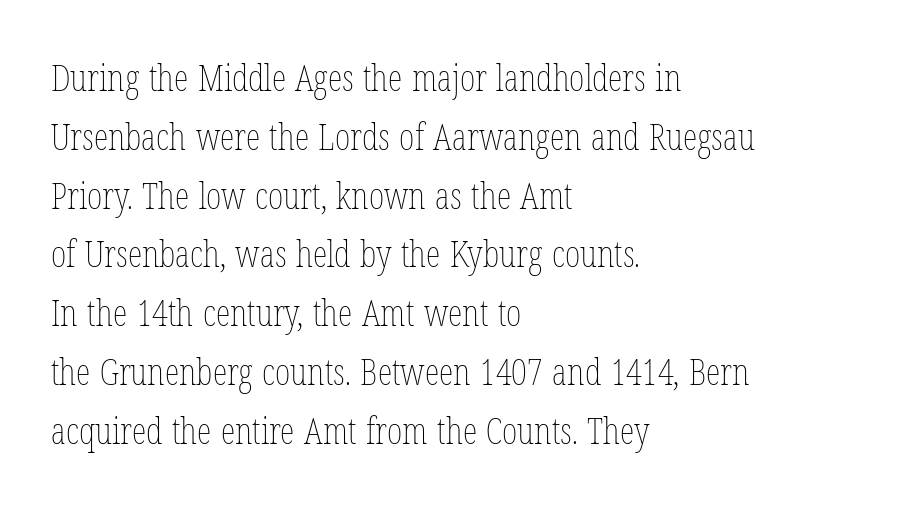
{"italic": "no", "bold": "no", "weight": "thin", "width": "condensed", "stroke_contrast": "low", "x_height": "medium", "monospaced": "no", "underline": "no", "align": "left", "line_spacing": "normal", "line_spacing_ratio": 1.59, "letter_spacing": "normal", "letter_spacing_em": 0.0, "glyph_px": 37}
